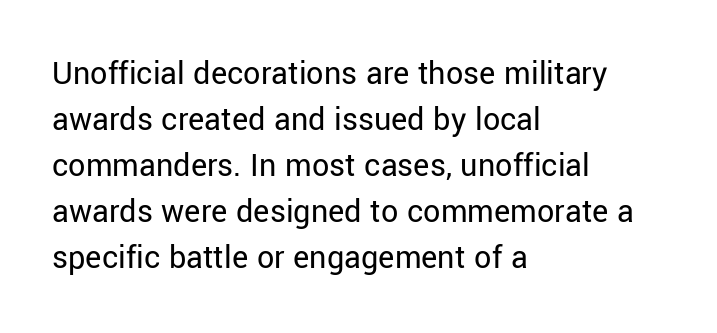
The image shows 34 px regular-weight sans-serif type, upright; set left-aligned, normal line spacing (1.35x), normal letter spacing, not underlined; low stroke contrast and a medium x-height.
